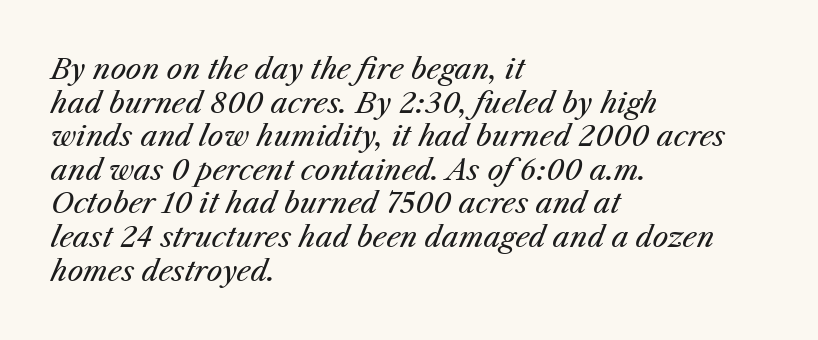
The image shows 28 px regular-weight type, italic (leaning right); set left-aligned, line spacing 1.2x, normal letter spacing, not underlined; medium stroke contrast and a medium x-height.
